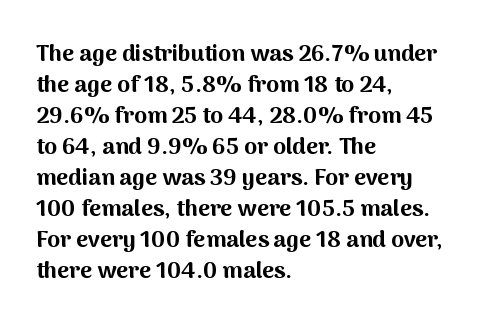
{"italic": "no", "bold": "yes", "underline": "no", "align": "left", "line_spacing": "normal", "line_spacing_ratio": 1.35, "letter_spacing": "normal", "letter_spacing_em": 0.0, "glyph_px": 23}
